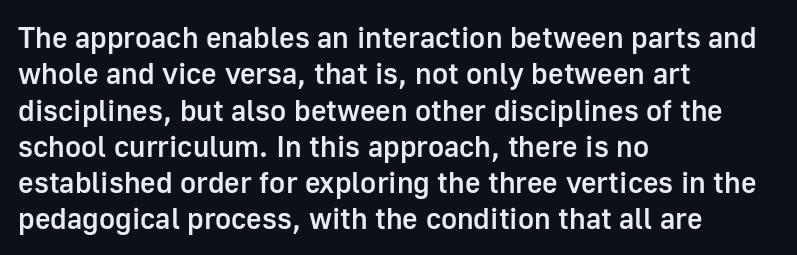
Q: Is the text bold? A: Semi-bold.
Q: Is the text italic (slanted)? A: No, it is upright.
Q: Is the typeface a serif or a sans-serif typeface? A: Sans-serif.
Q: Is the text underlined? A: No.
Q: How is the paragraph aligned? A: Left-aligned.
Q: Is the spacing between letters normal or unusually wide? A: Normal.
Q: Width (condensed, normal, or wide)? A: Normal.
Q: Stroke contrast? A: Low.
Q: x-height? A: Medium.
Q: Monospaced? A: No.
